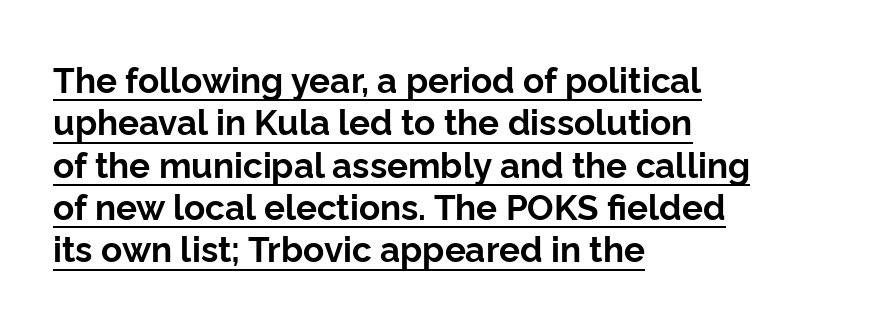
{"serif": "no", "italic": "no", "bold": "yes", "weight": "bold", "width": "normal", "stroke_contrast": "low", "x_height": "medium", "monospaced": "no", "underline": "yes", "align": "left", "line_spacing_ratio": 1.21, "letter_spacing": "normal", "letter_spacing_em": 0.0, "glyph_px": 35}
